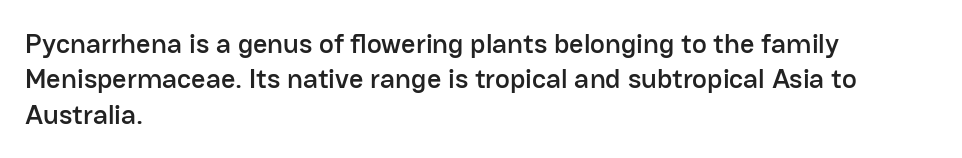
These lines are rendered in a variable-pitch font. Beneath every word, the page is bare. Vertically, the passage feels balanced, rows spaced as you'd expect. The characters display no serif detailing; their extremities are plain. The gaps between neighbouring characters are ordinary and unremarkable.
